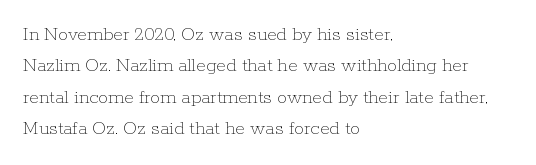
{"italic": "no", "bold": "no", "underline": "no", "align": "left", "line_spacing": "normal", "line_spacing_ratio": 1.57, "letter_spacing": "normal", "letter_spacing_em": 0.0, "glyph_px": 20}
